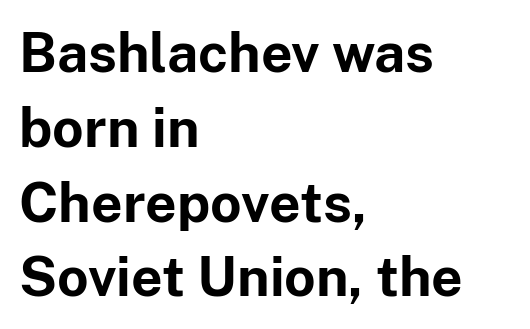
{"serif": "no", "italic": "no", "bold": "yes", "weight": "bold", "width": "normal", "stroke_contrast": "low", "x_height": "medium", "monospaced": "no", "underline": "no", "align": "left", "line_spacing": "normal", "line_spacing_ratio": 1.36, "letter_spacing": "normal", "letter_spacing_em": 0.0, "glyph_px": 55}
